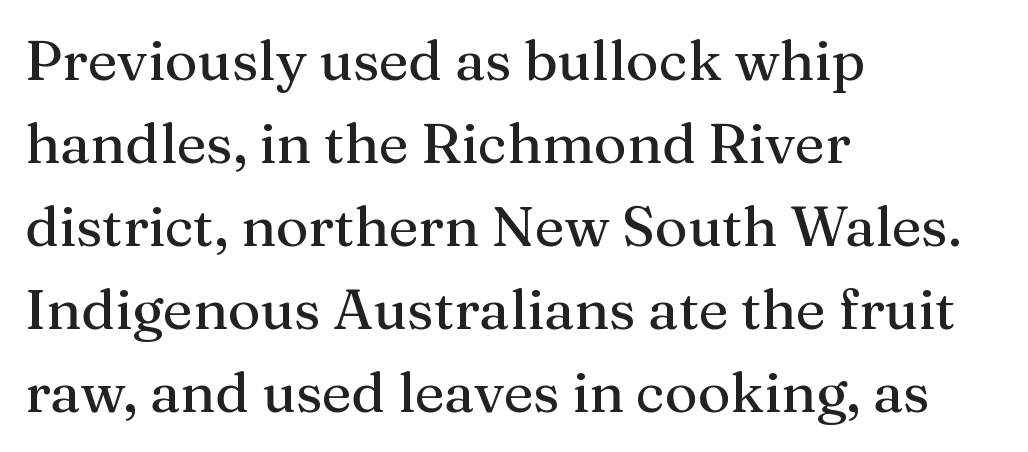
Q: Is the text italic (slanted)? A: No, it is upright.
Q: Is the typeface a serif or a sans-serif typeface? A: Serif.
Q: Is the text underlined? A: No.
Q: How is the paragraph aligned? A: Left-aligned.
Q: Is the spacing between letters normal or unusually wide? A: Normal.
Q: Is the spacing between lines tight, normal or loose? A: Normal.
Q: Width (condensed, normal, or wide)? A: Normal.
Q: Stroke contrast? A: Medium.
Q: x-height? A: Medium.
Q: Monospaced? A: No.
